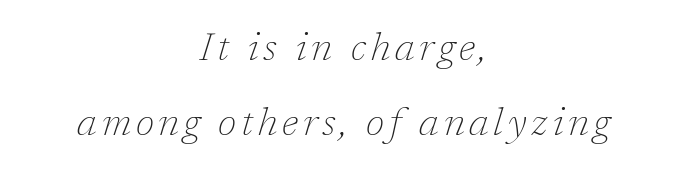
{"serif": "yes", "italic": "yes", "lean": "right", "slant_degrees": 17, "bold": "no", "weight": "thin", "width": "normal", "stroke_contrast": "low", "x_height": "medium", "monospaced": "no", "underline": "no", "align": "center", "line_spacing": "loose", "line_spacing_ratio": 1.93, "glyph_px": 39}
